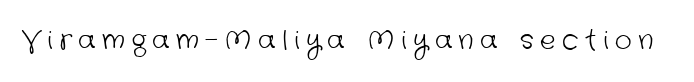
Someone cranked the tracking dial way up on this one. Descender tails drop into unmarked territory. Caption: face not bold, strokes unweighted.
